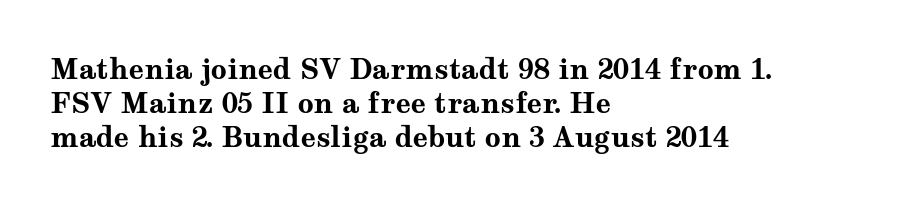
{"serif": "yes", "italic": "no", "bold": "yes", "weight": "bold", "width": "wide", "stroke_contrast": "medium", "x_height": "medium", "monospaced": "no", "underline": "no", "align": "left", "line_spacing_ratio": 1.22, "letter_spacing": "normal", "letter_spacing_em": 0.0, "glyph_px": 28}
